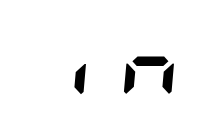
Q: Is the text bold? A: Yes.
Q: Is the text italic (slanted)? A: Yes, it leans right by about 5 degrees.
Q: Is the text underlined? A: No.
Q: Is the spacing between letters normal or unusually wide? A: Unusually wide.
Q: Width (condensed, normal, or wide)? A: Condensed.
Q: Stroke contrast? A: Low.
Q: x-height? A: Large.
